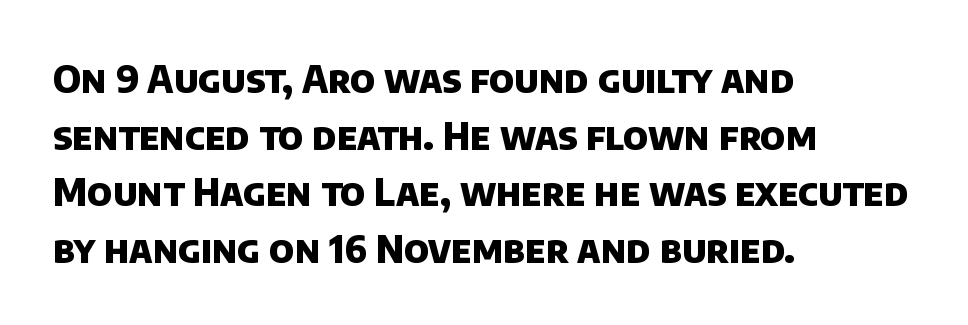
{"serif": "no", "bold": "yes", "weight": "heavy", "width": "normal", "stroke_contrast": "low", "x_height": "large", "monospaced": "no", "underline": "no", "align": "left", "line_spacing": "normal", "line_spacing_ratio": 1.49, "letter_spacing": "normal", "letter_spacing_em": 0.0, "glyph_px": 38}
